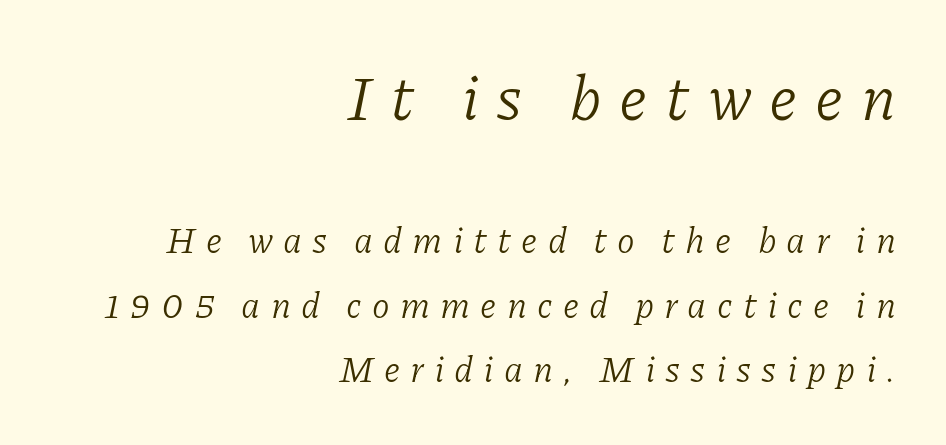
The image shows 63 px light serif type, italic (leaning right); set right-aligned, line spacing 1.79x, unusually wide letter spacing (+0.28 em), not underlined; the first (top) block is 1.75x larger; low stroke contrast and a medium x-height.
